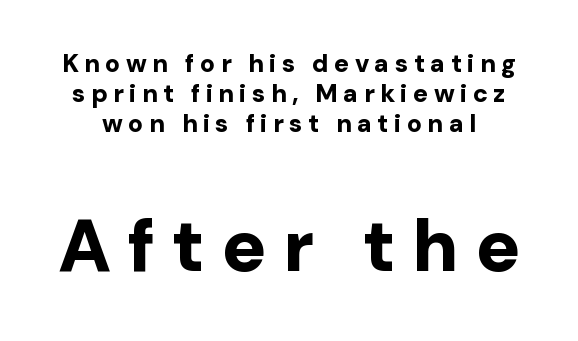
The image shows 74 px bold sans-serif type, upright; set line spacing 1.21x, unusually wide letter spacing (+0.22 em), not underlined; the second (bottom) block is 2.96x larger; low stroke contrast and a medium x-height.
